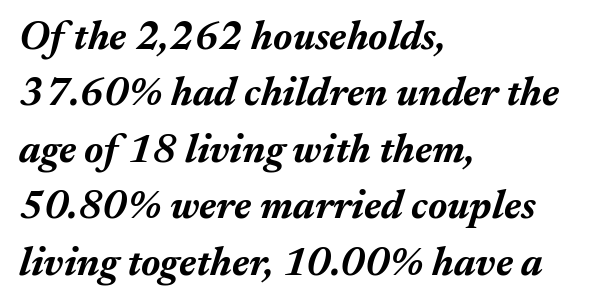
The image shows 40 px bold type, italic (leaning right); set left-aligned, normal line spacing (1.41x), normal letter spacing, not underlined; medium stroke contrast and a medium x-height.
